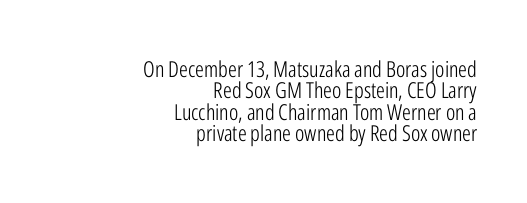
{"italic": "no", "bold": "no", "underline": "no", "align": "right", "line_spacing": "tight", "line_spacing_ratio": 0.97, "letter_spacing": "normal", "letter_spacing_em": 0.0, "glyph_px": 22}
